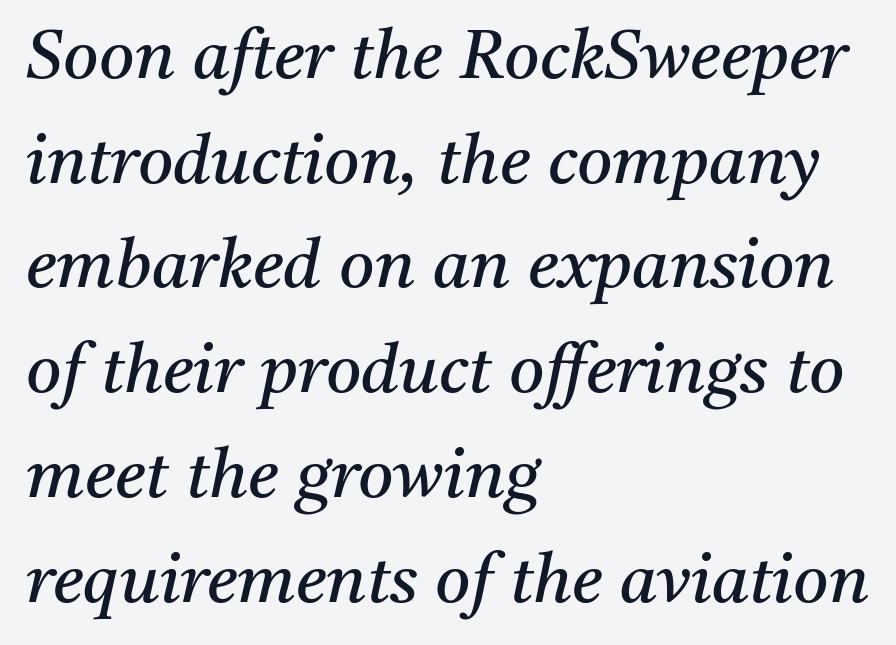
A quiet, ordinary-to-light weight characterises the typeface. Designer's note — italics engaged. The compositor pushed each line to the left boundary. Character widths vary here, with narrow letters taking less room than wide ones. Horizontal bands of white between lines are of average thickness. Check under the words: just untouched page.
